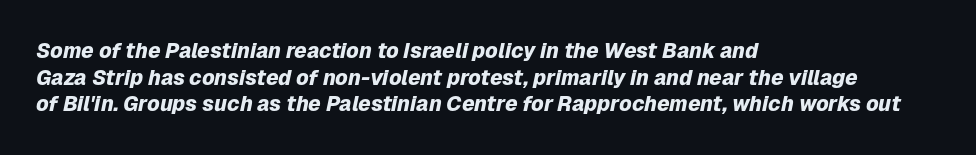
The image shows 21 px bold type, italic (leaning right); set left-aligned, normal line spacing (1.27x), normal letter spacing, not underlined.
